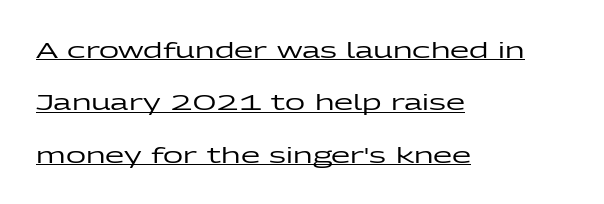
Is the block centered? No — it sits flush against the left margin. Tracking here is standard; glyphs follow each other at the usual distance. A great deal of white space separates one row of letters from the next. The string is rendered with underlining switched on. A roman cut, with each character standing at attention.
